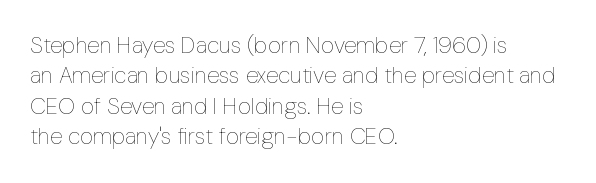
Q: Is the text bold? A: No.
Q: Is the text italic (slanted)? A: No, it is upright.
Q: Is the text underlined? A: No.
Q: How is the paragraph aligned? A: Left-aligned.
Q: Is the spacing between letters normal or unusually wide? A: Normal.
Q: Is the spacing between lines tight, normal or loose? A: Normal.
